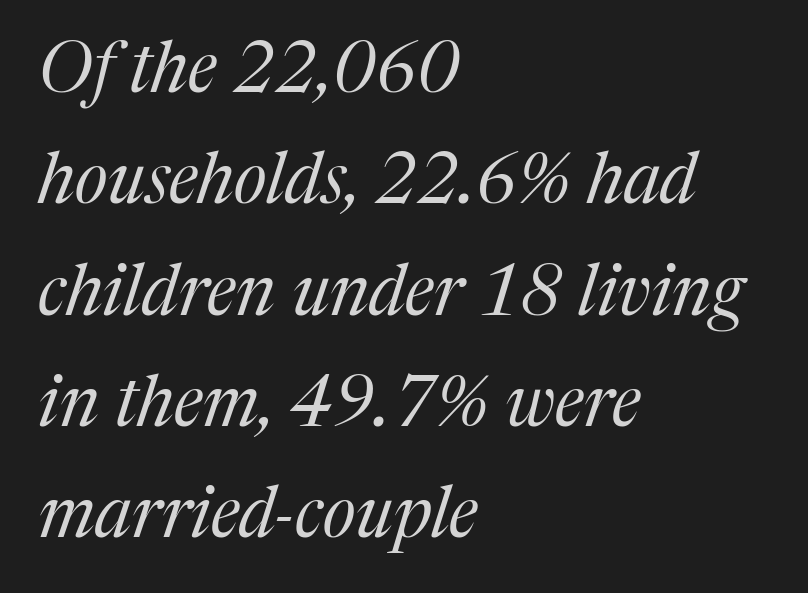
The image shows 70 px regular-weight serif type, italic (leaning right); set left-aligned, normal line spacing (1.59x), normal letter spacing, not underlined; medium stroke contrast and a medium x-height.
